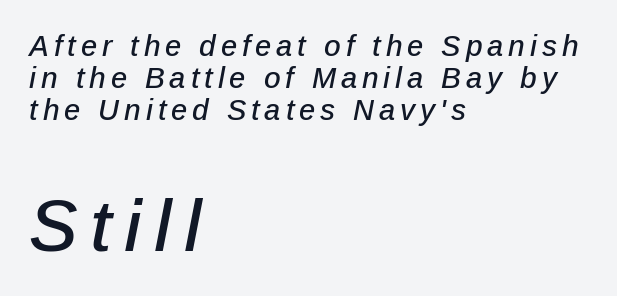
Q: Is the text italic (slanted)? A: Yes, it leans right by about 12 degrees.
Q: Is the text underlined? A: No.
Q: How is the paragraph aligned? A: Left-aligned.
Q: Is the spacing between lines tight, normal or loose? A: Tight.
Q: Which block of text is set in a larger size, the first (top) or the second (bottom)? A: The second (bottom) one.
Q: Width (condensed, normal, or wide)? A: Normal.
Q: Stroke contrast? A: Low.
Q: x-height? A: Medium.
Q: Monospaced? A: No.
